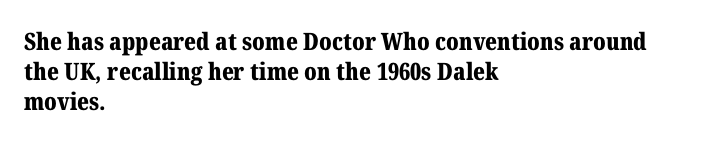
Q: Is the text bold? A: Yes.
Q: Is the text italic (slanted)? A: No, it is upright.
Q: Is the text underlined? A: No.
Q: How is the paragraph aligned? A: Left-aligned.
Q: Is the spacing between letters normal or unusually wide? A: Normal.
Q: Is the spacing between lines tight, normal or loose? A: Normal.
